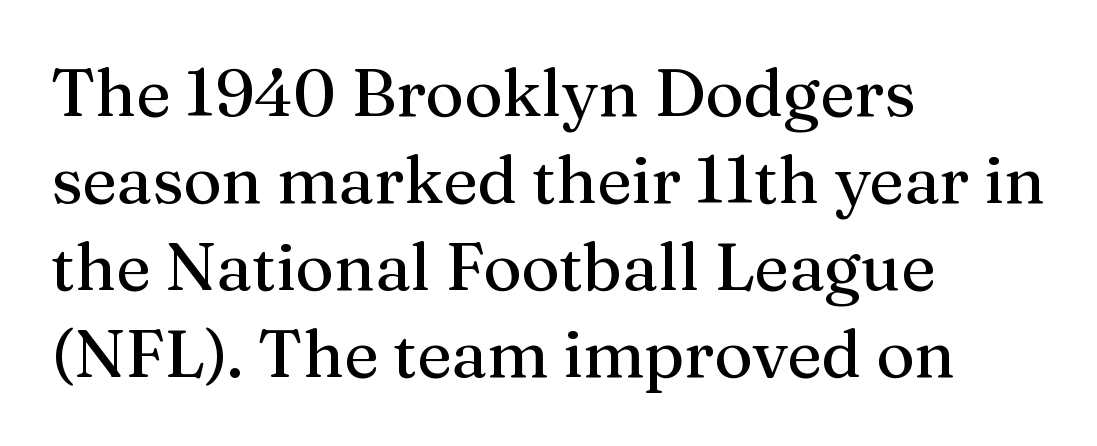
Quick note: underline off. One glance says typical: line gaps are just what's usual. If you drew a line through each stem, it would be perfectly vertical. The font family rendered here belongs to the serif group. Inter-character spacing is left at the font's built-in metrics.
